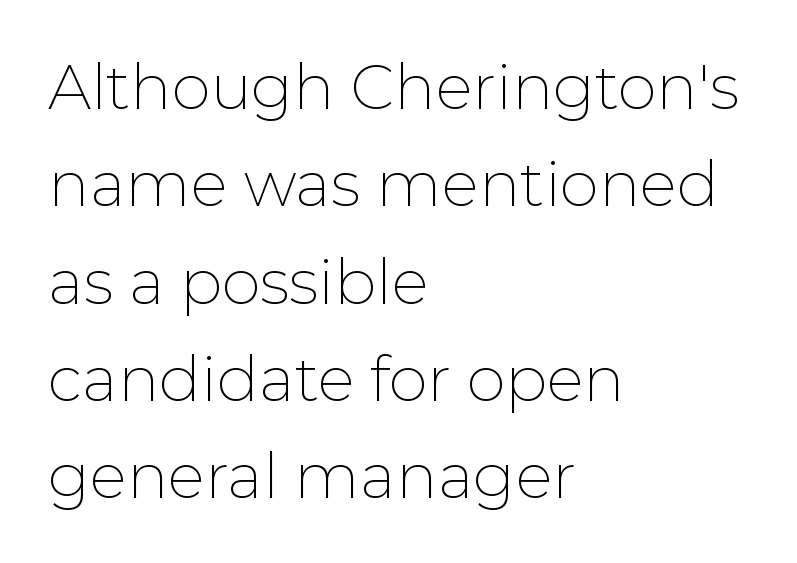
{"serif": "no", "italic": "no", "bold": "no", "weight": "thin", "width": "normal", "stroke_contrast": "low", "x_height": "medium", "monospaced": "no", "underline": "no", "align": "left", "line_spacing": "normal", "line_spacing_ratio": 1.57, "letter_spacing": "normal", "letter_spacing_em": 0.0, "glyph_px": 62}
